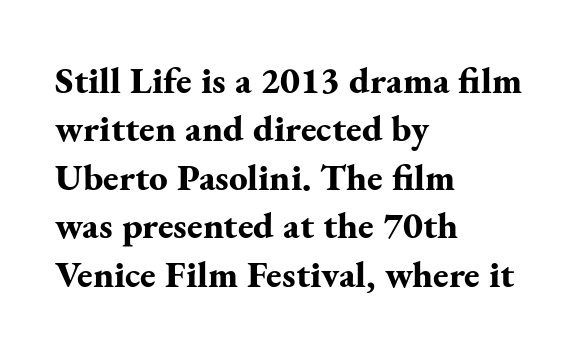
Q: Is the text bold? A: Yes.
Q: Is the text italic (slanted)? A: No, it is upright.
Q: Is the typeface a serif or a sans-serif typeface? A: Serif.
Q: Is the text underlined? A: No.
Q: How is the paragraph aligned? A: Left-aligned.
Q: Is the spacing between letters normal or unusually wide? A: Normal.
Q: Is the spacing between lines tight, normal or loose? A: Normal.
Q: Width (condensed, normal, or wide)? A: Normal.
Q: Stroke contrast? A: Medium.
Q: x-height? A: Small.
Q: Monospaced? A: No.
